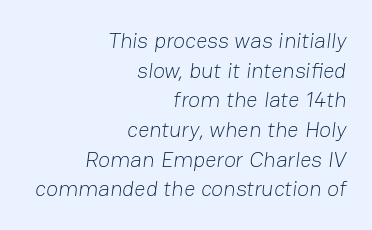
Short note: letters normally spaced. Interline gaps are of average width in this sample. Is the stroke heavy? The answer is a plain regular-or-lighter. The string is rendered with underlining switched off. Visually the block forms a straight wall on the right and a jagged coastline on the left.
